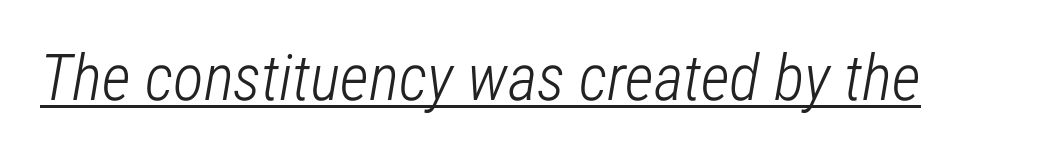
{"italic": "yes", "lean": "right", "slant_degrees": 12, "bold": "no", "weight": "light", "width": "condensed", "stroke_contrast": "low", "x_height": "medium", "monospaced": "no", "underline": "yes", "letter_spacing": "normal", "letter_spacing_em": 0.0, "glyph_px": 64}
